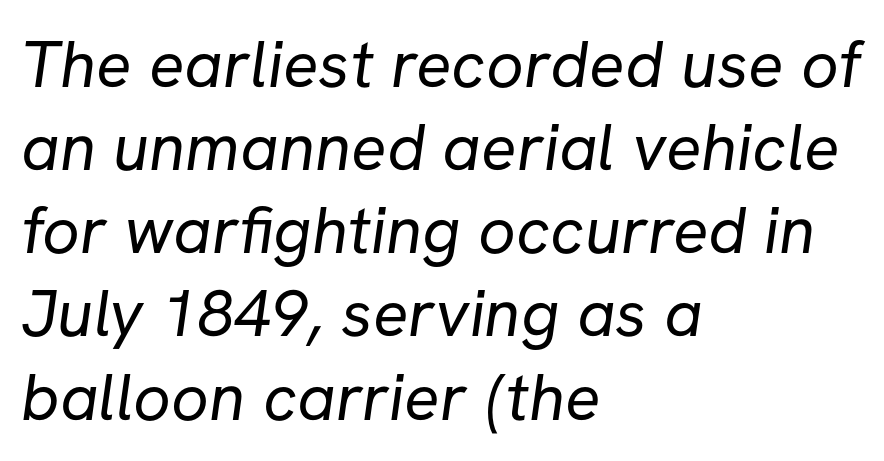
Varying glyph widths throughout — classic text-font behaviour. Underline: absent. Is there much room between lines? A standard amount, neither cramped nor airy. The weight tops out at a normal text grade.
